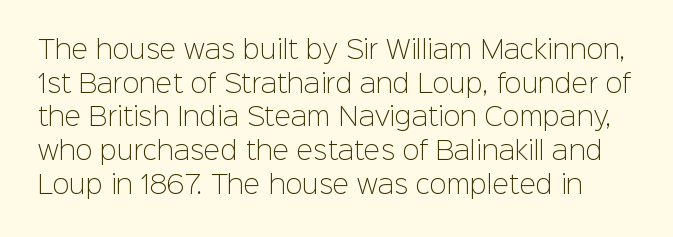
The image shows 25 px text type, upright; set normal line spacing (1.35x), normal letter spacing, not underlined.
